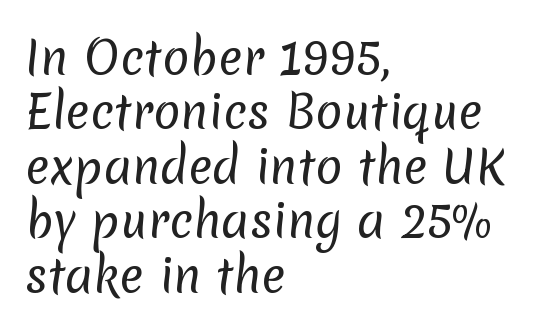
One-word summary of the alignment: left. Think of a printed novel: that variable character pitch is what you see here. The text was rendered using a sans face with plain stroke endings. Letter spacing: default. Letters have the restrained weight of plain body copy at most. Nobody drew a line under any word here.
